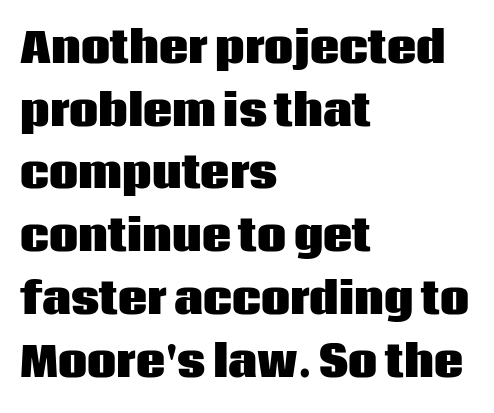
{"serif": "no", "italic": "no", "bold": "yes", "weight": "heavy", "width": "normal", "stroke_contrast": "low", "x_height": "large", "monospaced": "no", "underline": "no", "align": "left", "line_spacing": "normal", "line_spacing_ratio": 1.53, "letter_spacing": "normal", "letter_spacing_em": 0.0, "glyph_px": 41}
